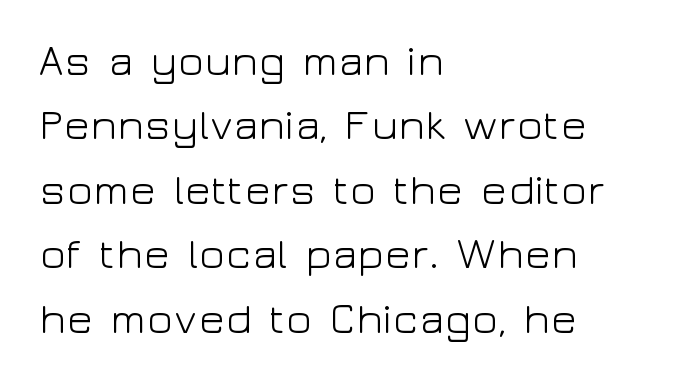
The letters stand straight up with perfectly vertical stems. This sample uses plain, unmodified letter spacing. The lines in this sample share a left origin and differ only in where they stop. The rendering uses natural spacing where letterforms have individual widths. Ink coverage per letter is moderate at most.
